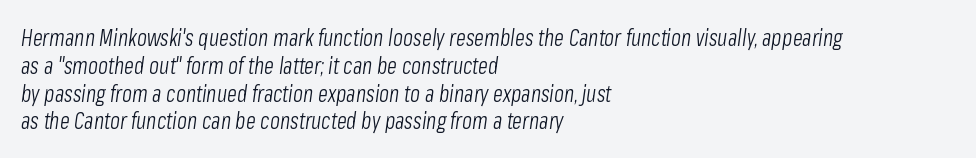
{"italic": "yes", "lean": "right", "slant_degrees": 8, "bold": "no", "underline": "no", "align": "left", "line_spacing_ratio": 1.21, "letter_spacing": "normal", "letter_spacing_em": 0.0, "glyph_px": 23}
